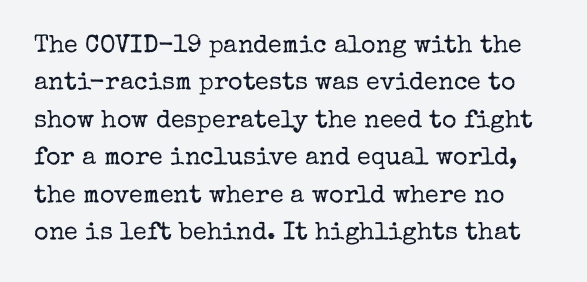
{"italic": "no", "bold": "no", "underline": "no", "line_spacing": "normal", "line_spacing_ratio": 1.5, "letter_spacing": "normal", "letter_spacing_em": 0.0, "glyph_px": 25}
